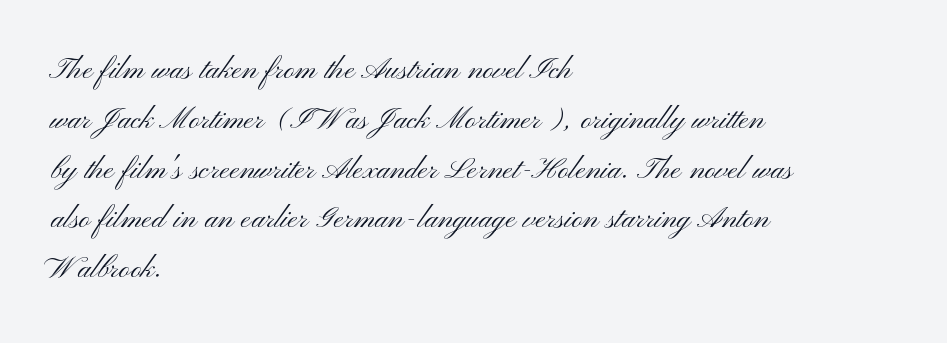
{"serif": "no", "bold": "no", "weight": "light", "width": "wide", "stroke_contrast": "medium", "x_height": "small", "monospaced": "no", "underline": "no", "align": "left", "line_spacing": "normal", "line_spacing_ratio": 1.31, "letter_spacing": "normal", "letter_spacing_em": 0.0, "glyph_px": 38}
